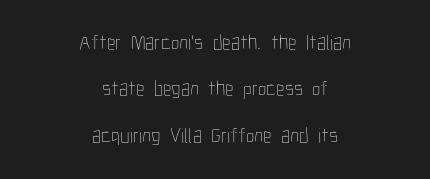
{"italic": "no", "bold": "no", "underline": "no", "align": "center", "line_spacing": "loose", "line_spacing_ratio": 2.21, "letter_spacing": "normal", "letter_spacing_em": 0.0, "glyph_px": 21}
